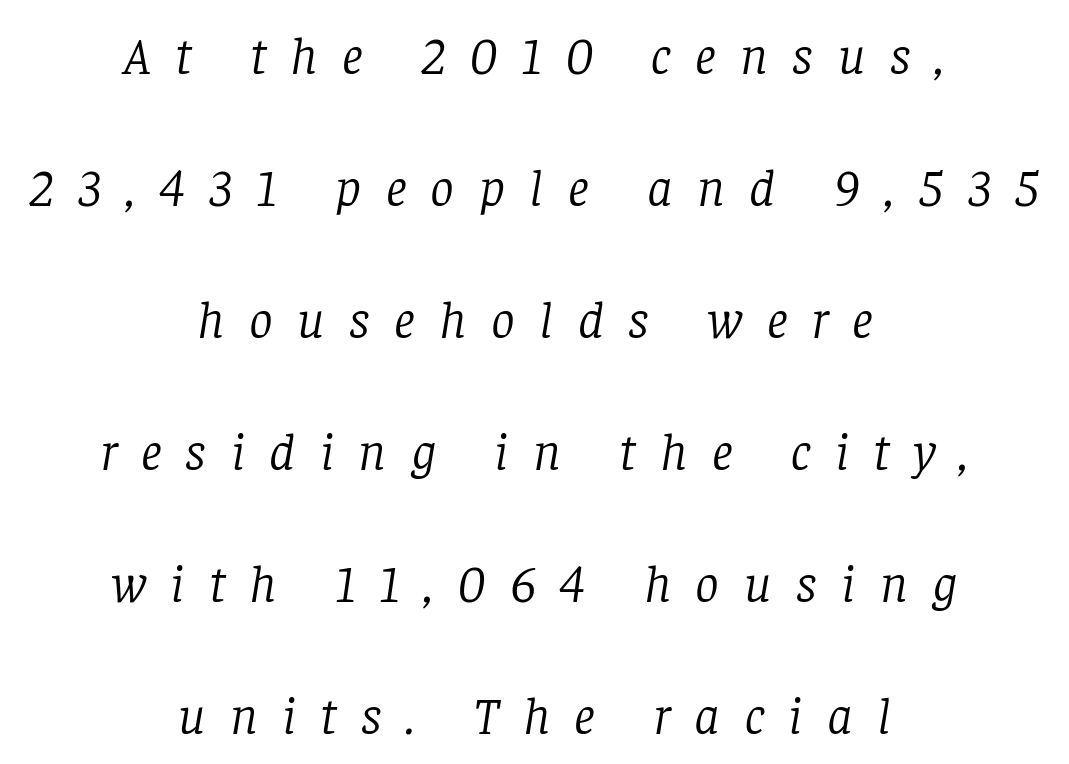
Q: Is the text bold? A: No.
Q: Is the text italic (slanted)? A: Yes, it leans right by about 8 degrees.
Q: Is the typeface a serif or a sans-serif typeface? A: Serif.
Q: Is the text underlined? A: No.
Q: How is the paragraph aligned? A: Centered.
Q: Is the spacing between letters normal or unusually wide? A: Unusually wide.
Q: Is the spacing between lines tight, normal or loose? A: Loose.
Q: Width (condensed, normal, or wide)? A: Normal.
Q: Stroke contrast? A: Low.
Q: x-height? A: Large.
Q: Monospaced? A: No.
